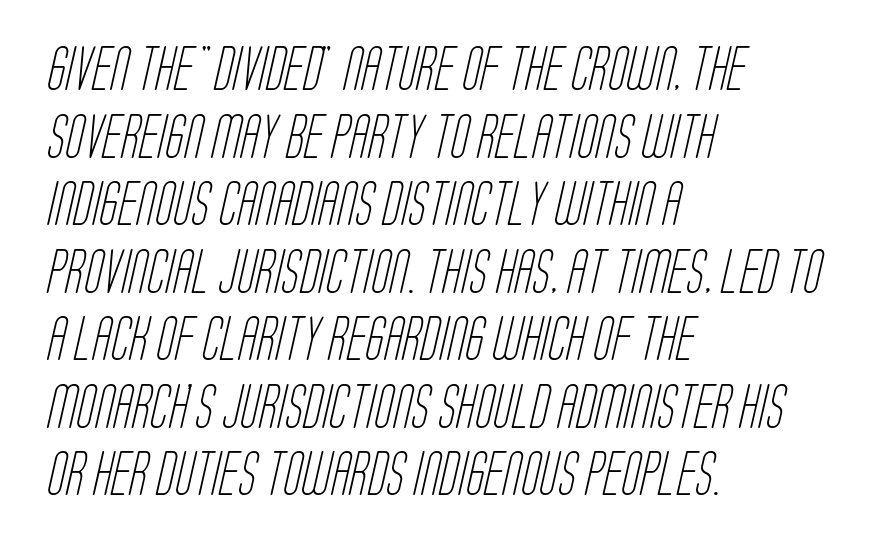
{"serif": "no", "bold": "no", "weight": "light", "width": "condensed", "stroke_contrast": "low", "x_height": "large", "monospaced": "no", "underline": "no", "align": "left", "line_spacing": "normal", "line_spacing_ratio": 1.57, "letter_spacing": "normal", "letter_spacing_em": 0.0, "glyph_px": 43}
